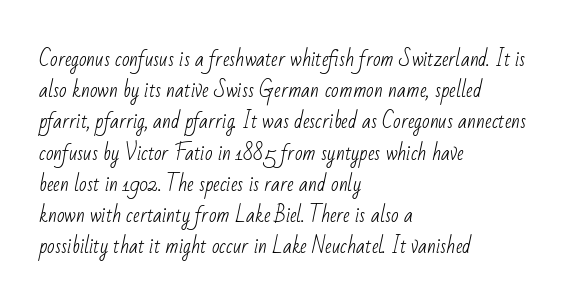
Q: Is the text bold? A: No.
Q: Is the text underlined? A: No.
Q: How is the paragraph aligned? A: Left-aligned.
Q: Is the spacing between letters normal or unusually wide? A: Normal.
Q: Is the spacing between lines tight, normal or loose? A: Normal.
